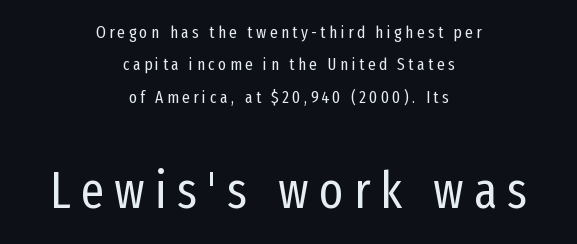
The cut favours lightness, reaching ordinary text weight at its darkest. Where is the straight margin? There isn't one; the lines are centered. Quick note: not italic, upright. Loose tracking; the words dissolve into strings of separated letters. What kind of face is this? One without serifs — a sans. The gap between lines stays unmarked.
